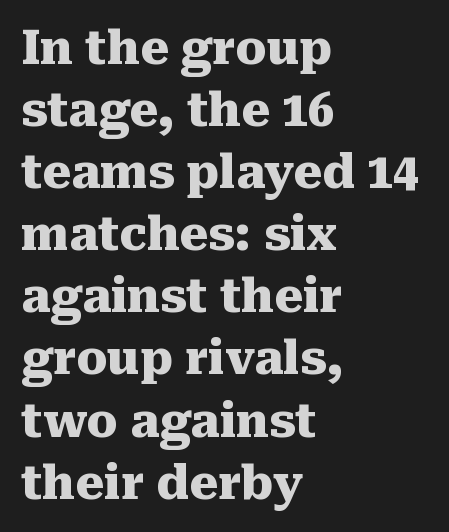
Q: Is the text bold? A: Yes.
Q: Is the text italic (slanted)? A: No, it is upright.
Q: Is the typeface a serif or a sans-serif typeface? A: Serif.
Q: Is the text underlined? A: No.
Q: How is the paragraph aligned? A: Left-aligned.
Q: Is the spacing between letters normal or unusually wide? A: Normal.
Q: Is the spacing between lines tight, normal or loose? A: Normal.
Q: Width (condensed, normal, or wide)? A: Normal.
Q: Stroke contrast? A: Medium.
Q: x-height? A: Medium.
Q: Monospaced? A: No.
